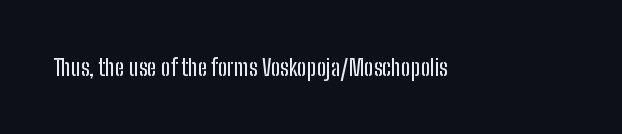
Each word holds together tightly as a unit, with standard inter-letter gaps. Posture: upright roman. The specimen omits any rule beneath the text block's lines.
